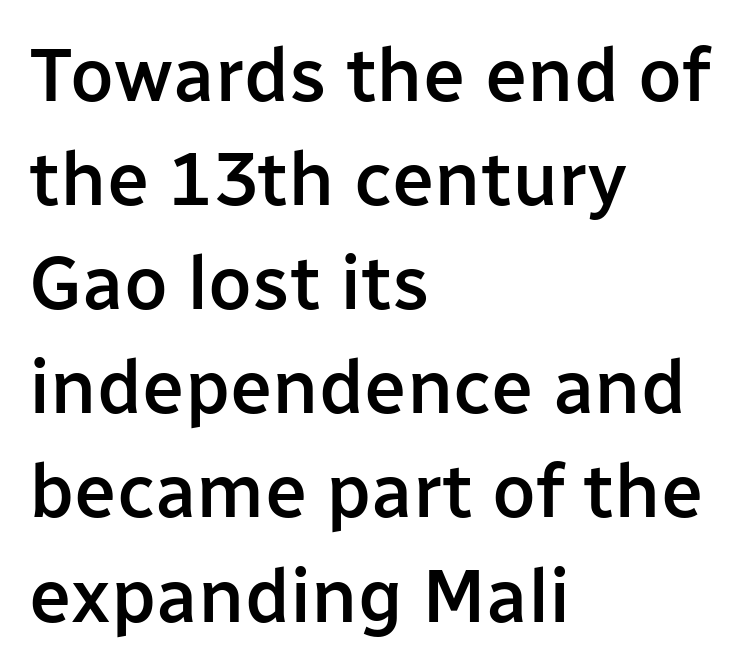
Bold? Not quite — semibold, heavier than regular but stopping short. Nothing unusual about the tracking: characters are spaced as the font intends. Line spacing here is normal. You can tell it's not italic because the verticals are truly vertical. This sample is left-justified, so line endings fall wherever the words run out. Each letter keeps its own natural width here, so spacing adapts to shape.
